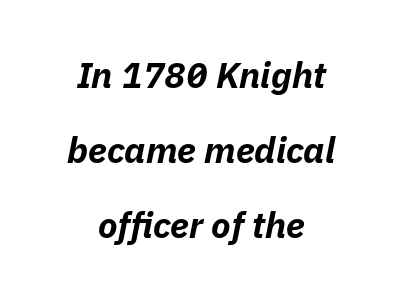
{"italic": "yes", "lean": "right", "slant_degrees": 11, "bold": "yes", "weight": "bold", "width": "normal", "stroke_contrast": "low", "x_height": "medium", "monospaced": "no", "underline": "no", "align": "center", "line_spacing": "loose", "line_spacing_ratio": 2.09, "letter_spacing": "normal", "letter_spacing_em": 0.0, "glyph_px": 36}
